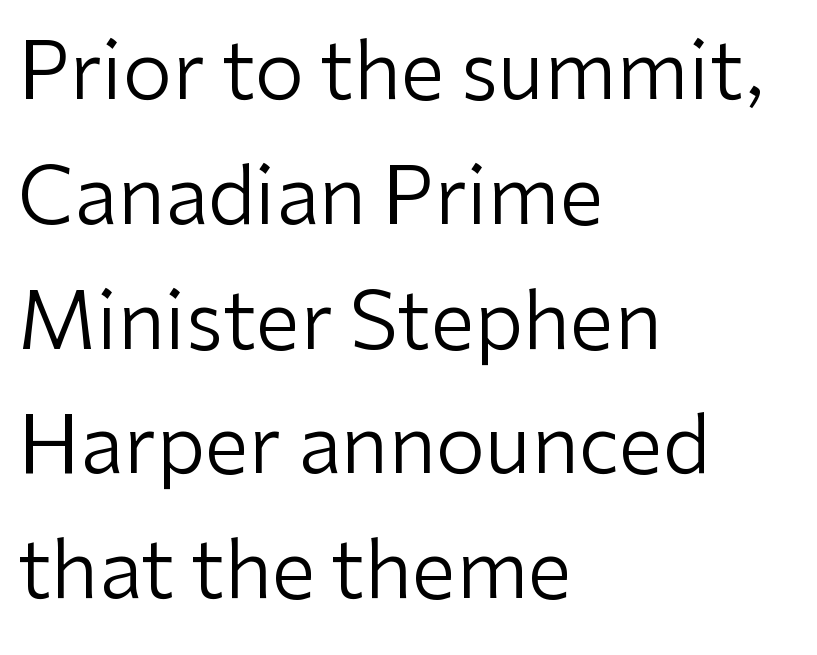
The image shows 79 px regular-weight sans-serif type, upright; set left-aligned, normal line spacing (1.58x), normal letter spacing, not underlined; low stroke contrast and a medium x-height.
